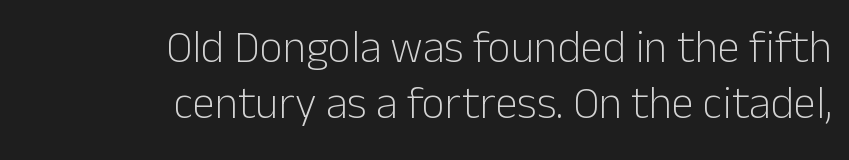
The image shows 45 px light sans-serif type, upright; set right-aligned, normal line spacing (1.25x), normal letter spacing, not underlined; low stroke contrast and a medium x-height.
